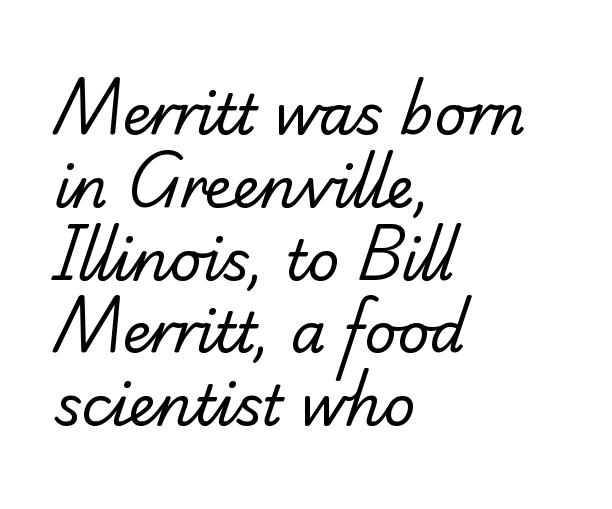
The image shows 56 px regular-weight serif type; set left-aligned, normal line spacing (1.3x), normal letter spacing, not underlined; low stroke contrast and a small x-height.
